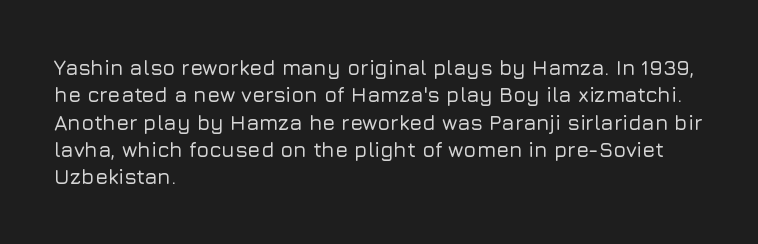
{"italic": "no", "underline": "no", "align": "left", "line_spacing": "normal", "line_spacing_ratio": 1.3, "letter_spacing": "normal", "letter_spacing_em": 0.0, "glyph_px": 21}
